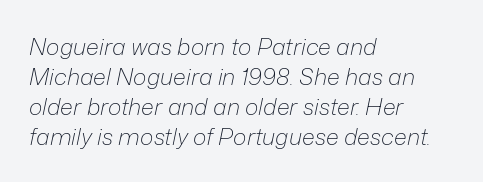
The typesetting does not lean heavy: it is not bold. The string is rendered with underlining switched off. Leading matches the norm, producing a regular column. One-word summary of the alignment: left. Tracking here is standard; glyphs follow each other at the usual distance.
